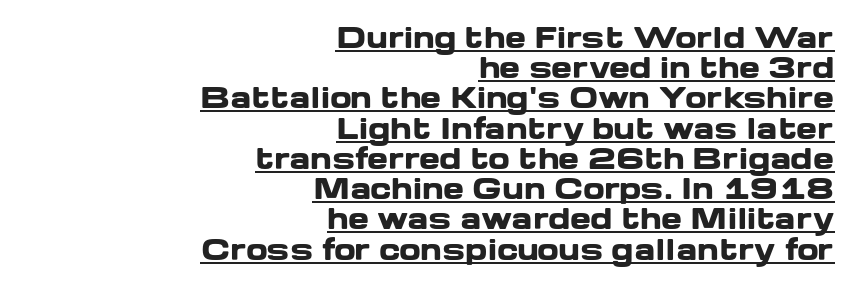
The image shows 28 px heavy, wide sans-serif type, upright; set right-aligned, tight line spacing (1.08x), normal letter spacing, underlined; low stroke contrast and a medium x-height.
